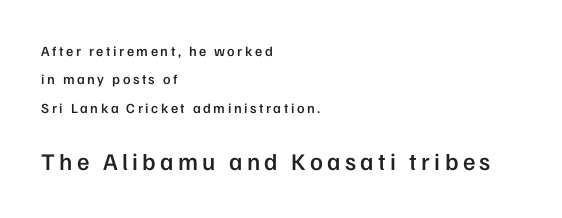
The image shows 24 px text type, upright; set left-aligned, loose line spacing (2.03x), not underlined; the second (bottom) block is 1.71x larger.
